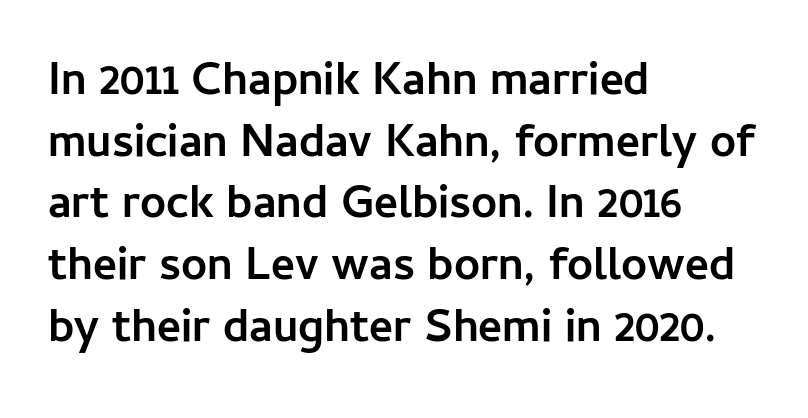
The compositor pushed each line to the left boundary. Quick note: underline off. Heavy, bold letterforms. Does the leading feel generous? No, just average. Serifs: no, the terminals of the letterforms are clean. Inter-character spacing is left at the font's built-in metrics.
